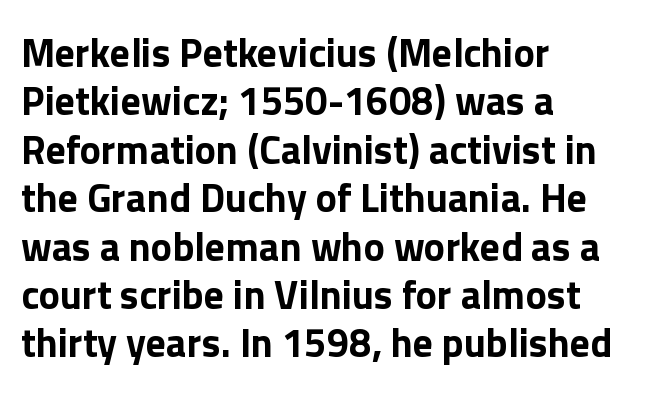
{"serif": "no", "italic": "no", "bold": "yes", "weight": "bold", "width": "normal", "stroke_contrast": "low", "x_height": "medium", "monospaced": "no", "underline": "no", "align": "left", "line_spacing_ratio": 1.21, "letter_spacing": "normal", "letter_spacing_em": 0.0, "glyph_px": 40}
